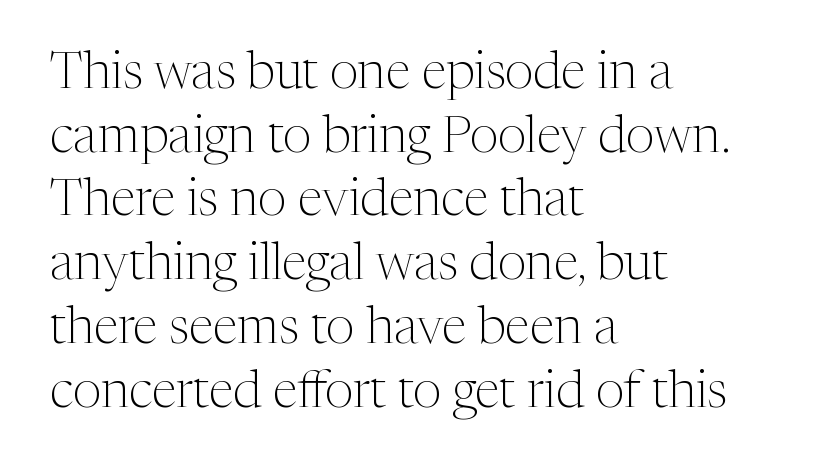
Q: Is the text bold? A: No.
Q: Is the text italic (slanted)? A: No, it is upright.
Q: Is the typeface a serif or a sans-serif typeface? A: Serif.
Q: Is the text underlined? A: No.
Q: How is the paragraph aligned? A: Left-aligned.
Q: Is the spacing between letters normal or unusually wide? A: Normal.
Q: Is the spacing between lines tight, normal or loose? A: Normal.
Q: Width (condensed, normal, or wide)? A: Normal.
Q: Stroke contrast? A: Medium.
Q: x-height? A: Medium.
Q: Monospaced? A: No.
